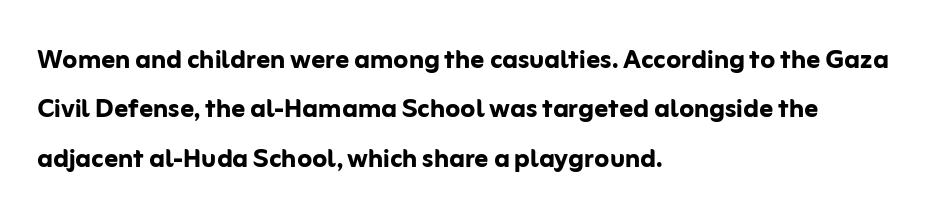
{"serif": "no", "italic": "no", "bold": "yes", "weight": "semibold", "width": "normal", "stroke_contrast": "low", "x_height": "medium", "monospaced": "no", "underline": "no", "align": "left", "line_spacing": "normal", "line_spacing_ratio": 1.45, "letter_spacing": "normal", "letter_spacing_em": 0.0, "glyph_px": 34}
